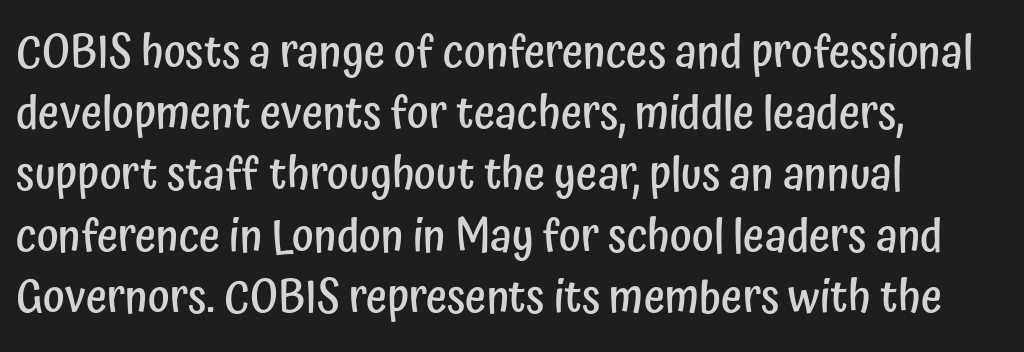
{"serif": "no", "italic": "no", "bold": "semi", "weight": "semibold", "width": "condensed", "stroke_contrast": "low", "x_height": "medium", "monospaced": "no", "underline": "no", "align": "left", "line_spacing": "normal", "line_spacing_ratio": 1.33, "letter_spacing": "normal", "letter_spacing_em": 0.0, "glyph_px": 46}
